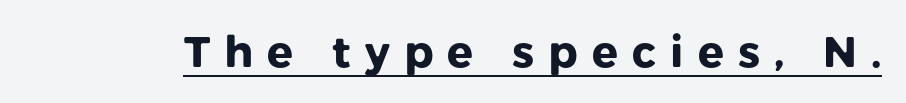
{"serif": "no", "italic": "no", "bold": "yes", "weight": "heavy", "width": "normal", "stroke_contrast": "low", "x_height": "medium", "monospaced": "no", "underline": "yes", "letter_spacing": "wide", "letter_spacing_em": 0.33, "glyph_px": 43}
